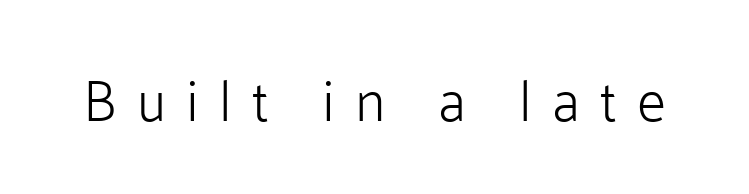
Q: Is the text bold? A: No.
Q: Is the text italic (slanted)? A: No, it is upright.
Q: Is the typeface a serif or a sans-serif typeface? A: Sans-serif.
Q: Is the text underlined? A: No.
Q: Is the spacing between letters normal or unusually wide? A: Unusually wide.
Q: Width (condensed, normal, or wide)? A: Normal.
Q: Stroke contrast? A: Low.
Q: x-height? A: Medium.
Q: Monospaced? A: No.
